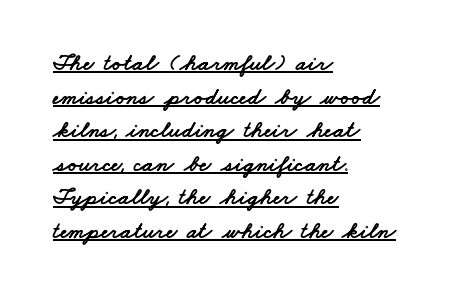
These lines stack with their left ends in a neat column. The sample's only ornament is a line tracing under the words. Inter-character spacing is left at the font's built-in metrics. The block of text has a typical density, with ordinary space between rows.
